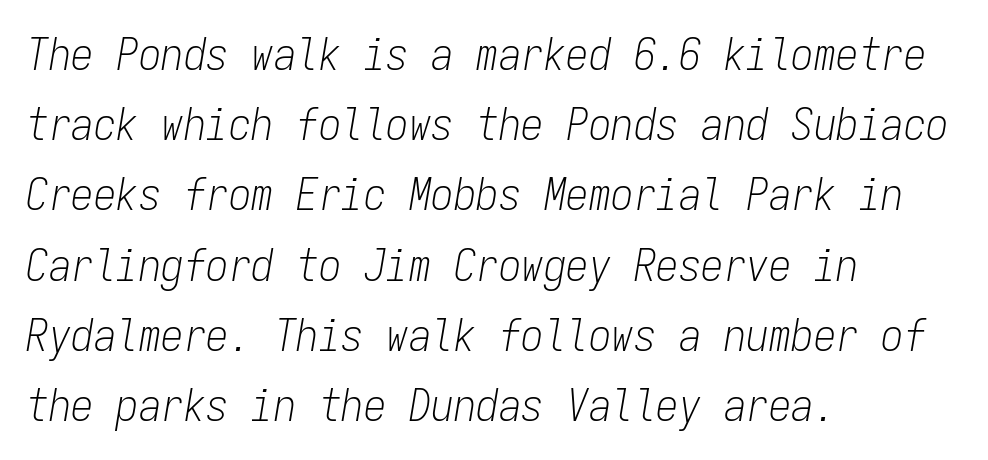
Q: Is the text bold? A: No.
Q: Is the text italic (slanted)? A: Yes, it leans right by about 9 degrees.
Q: Is the text underlined? A: No.
Q: How is the paragraph aligned? A: Left-aligned.
Q: Is the spacing between letters normal or unusually wide? A: Normal.
Q: Is the spacing between lines tight, normal or loose? A: Normal.
Q: Width (condensed, normal, or wide)? A: Condensed.
Q: Stroke contrast? A: Low.
Q: x-height? A: Medium.
Q: Monospaced? A: Yes.
